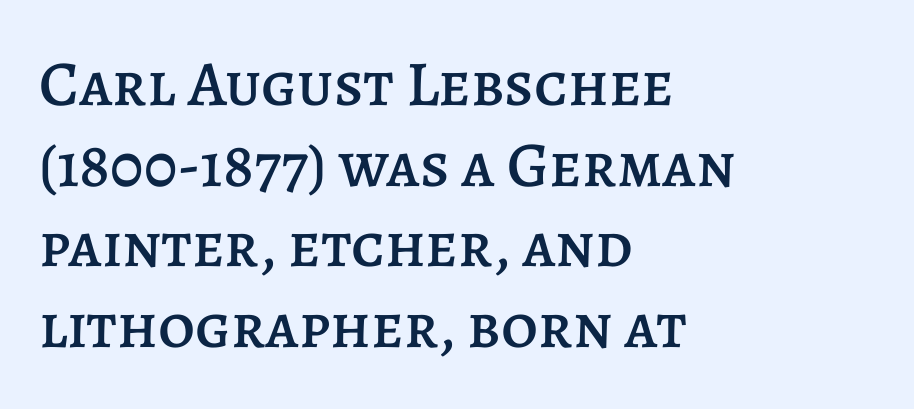
No italicization has been applied; the sample stays upright. Every row of glyphs begins at an identical x-position on the left. Nothing unusual about the tracking: characters are spaced as the font intends. Honestly, there is no underline to notice here at all. Regular leading.
